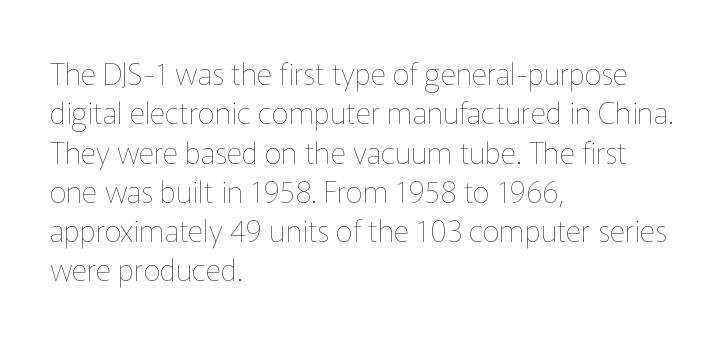
These lines were composed using upright roman letters. Casual observation: everything's shoved over to the left. These lines are rendered in a variable-pitch font. How are the letters spaced? Ordinarily, with no added tracking.
